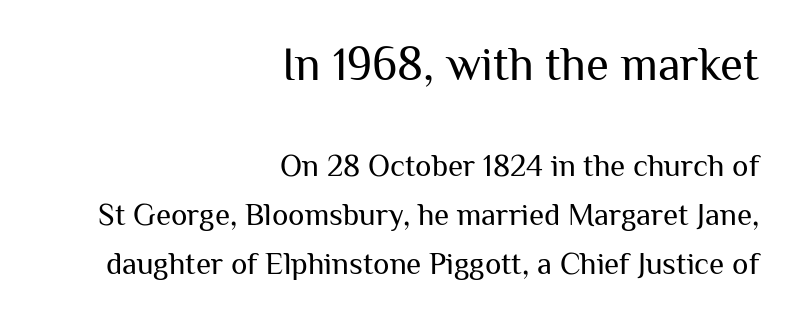
The image shows 47 px regular-weight sans-serif type, upright; set right-aligned, normal line spacing (1.57x), normal letter spacing, not underlined; the first (top) block is 1.52x larger; medium stroke contrast and a medium x-height.
